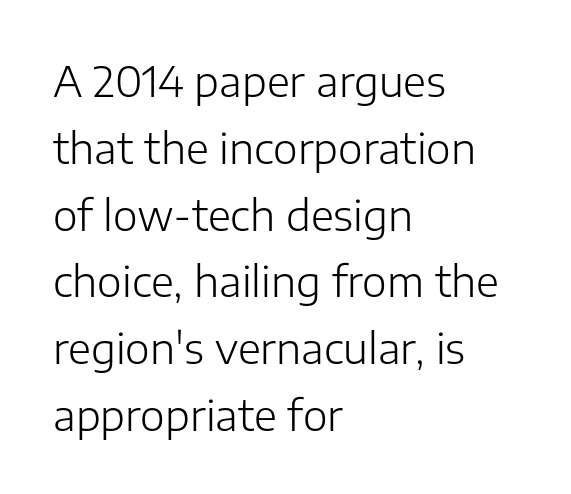
Q: Is the text bold? A: No.
Q: Is the text italic (slanted)? A: No, it is upright.
Q: Is the typeface a serif or a sans-serif typeface? A: Sans-serif.
Q: Is the text underlined? A: No.
Q: How is the paragraph aligned? A: Left-aligned.
Q: Is the spacing between letters normal or unusually wide? A: Normal.
Q: Is the spacing between lines tight, normal or loose? A: Normal.
Q: Width (condensed, normal, or wide)? A: Normal.
Q: Stroke contrast? A: Low.
Q: x-height? A: Medium.
Q: Monospaced? A: No.
